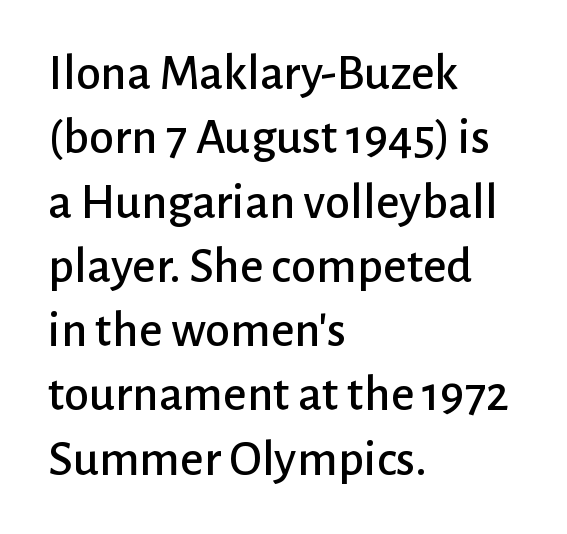
{"serif": "no", "italic": "no", "width": "normal", "stroke_contrast": "low", "x_height": "medium", "monospaced": "no", "underline": "no", "align": "left", "line_spacing": "normal", "line_spacing_ratio": 1.26, "letter_spacing": "normal", "letter_spacing_em": 0.0, "glyph_px": 51}
